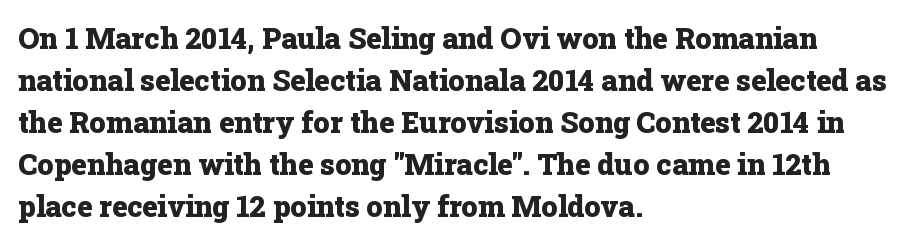
Does the weight exceed regular? Yes, all the way to bold. The face used here is proportionally spaced, like ordinary book or web type. Little horizontal feet cap the strokes, marking this as serif type. The specimen omits any rule beneath the text block's lines.
